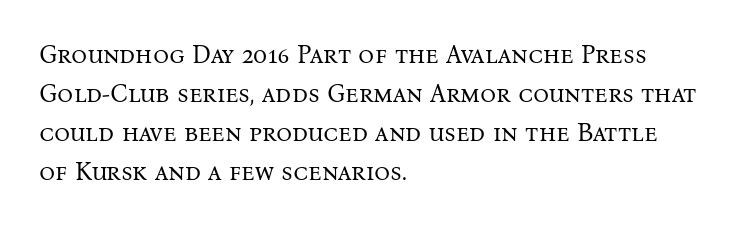
The image shows 25 px text type, upright; set left-aligned, normal line spacing (1.56x), normal letter spacing, not underlined.
